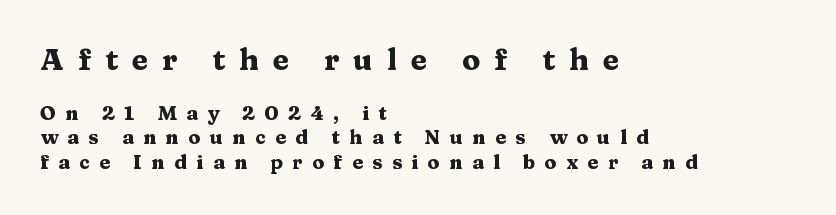
Serifs: yes, visible at the terminals of the letterforms. This rendering widens character spacing well past its baseline value. The passage shown is typed in a proportional face where columns would drift. Descender tails drop into unmarked territory.
